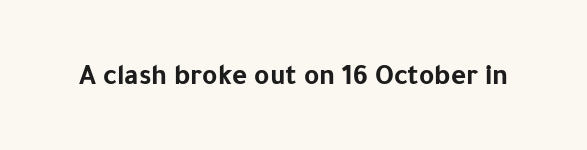
{"serif": "no", "italic": "no", "bold": "yes", "weight": "bold", "width": "normal", "stroke_contrast": "low", "x_height": "medium", "monospaced": "no", "underline": "no", "letter_spacing": "normal", "letter_spacing_em": 0.0, "glyph_px": 29}
